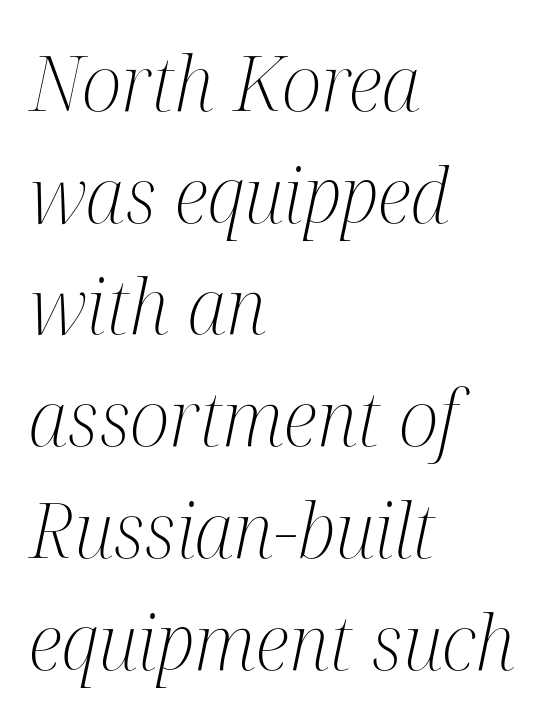
Q: Is the text bold? A: No.
Q: Is the text italic (slanted)? A: Yes, it leans right by about 12 degrees.
Q: Is the typeface a serif or a sans-serif typeface? A: Serif.
Q: Is the text underlined? A: No.
Q: How is the paragraph aligned? A: Left-aligned.
Q: Is the spacing between letters normal or unusually wide? A: Normal.
Q: Is the spacing between lines tight, normal or loose? A: Normal.
Q: Width (condensed, normal, or wide)? A: Condensed.
Q: Stroke contrast? A: Medium.
Q: x-height? A: Medium.
Q: Monospaced? A: No.
